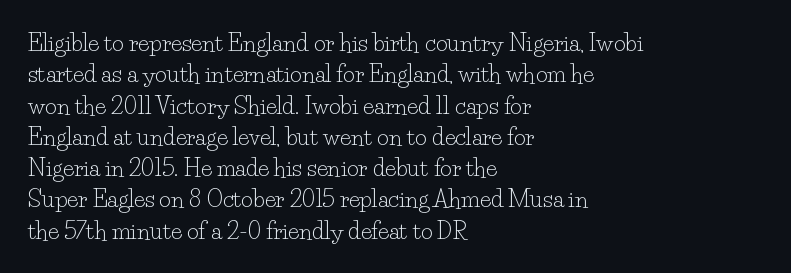
One glance says typical: line gaps are just what's usual. What stands out about the letter spacing? Nothing — it is the standard amount. This reads as an unemphasized weight, regular at the heaviest. The text block is weighted toward the left margin, trailing off unevenly rightward. Descender tails drop into unmarked territory. The specimen reads as upright at a glance.
